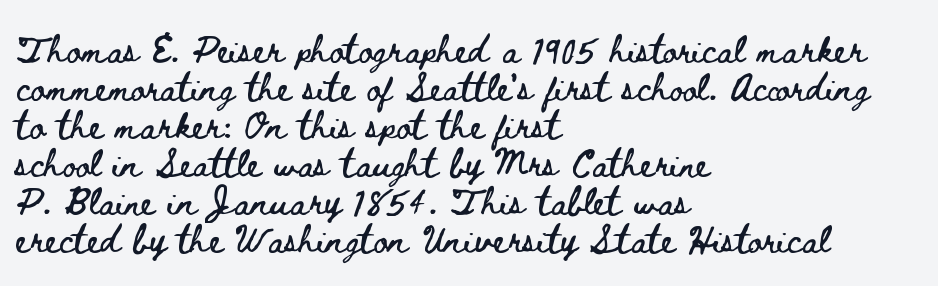
{"width": "wide", "stroke_contrast": "low", "x_height": "small", "monospaced": "no", "underline": "no", "align": "left", "line_spacing": "normal", "line_spacing_ratio": 1.36, "letter_spacing": "normal", "letter_spacing_em": 0.0, "glyph_px": 28}
